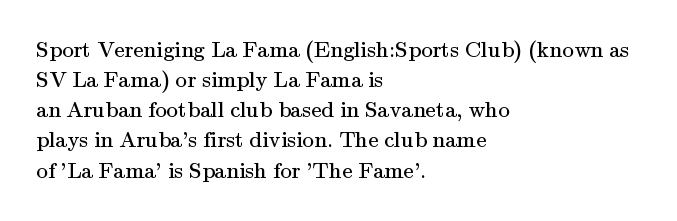
Q: Is the text bold? A: No.
Q: Is the text italic (slanted)? A: No, it is upright.
Q: Is the text underlined? A: No.
Q: How is the paragraph aligned? A: Left-aligned.
Q: Is the spacing between letters normal or unusually wide? A: Normal.
Q: Is the spacing between lines tight, normal or loose? A: Normal.
